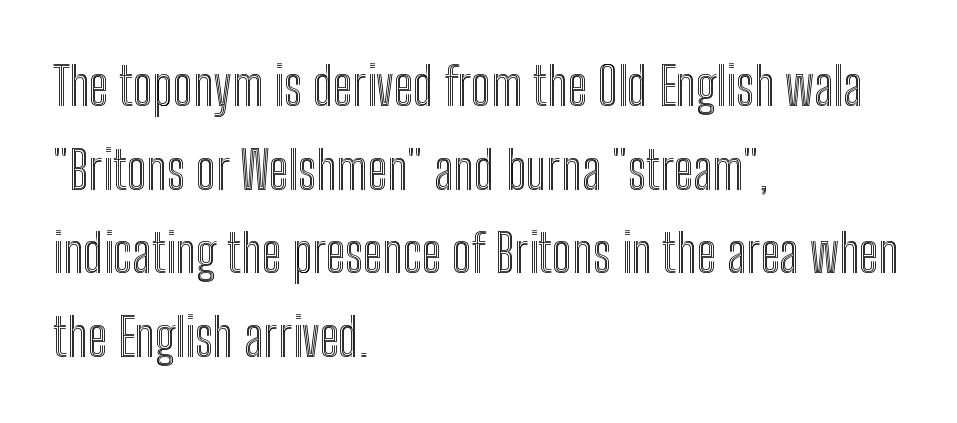
{"italic": "no", "width": "condensed", "x_height": "medium", "monospaced": "no", "underline": "no", "align": "left", "line_spacing": "normal", "line_spacing_ratio": 1.58, "letter_spacing": "normal", "letter_spacing_em": 0.0, "glyph_px": 53}
